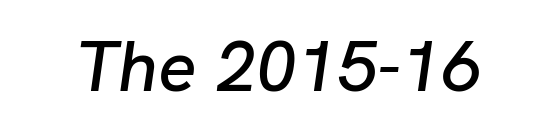
Q: Is the text italic (slanted)? A: Yes, it leans right by about 8 degrees.
Q: Is the text underlined? A: No.
Q: Is the spacing between letters normal or unusually wide? A: Normal.
Q: Width (condensed, normal, or wide)? A: Normal.
Q: Stroke contrast? A: Low.
Q: x-height? A: Medium.
Q: Monospaced? A: No.
